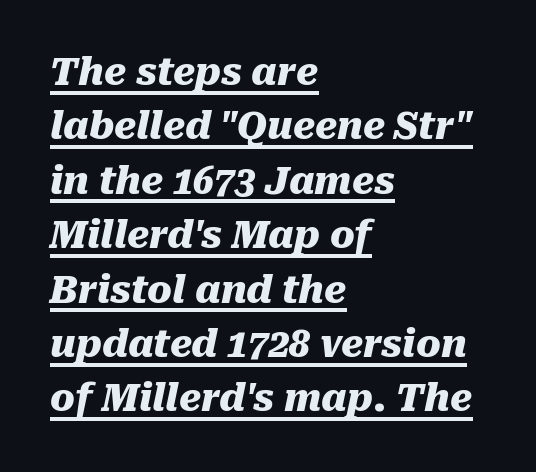
{"italic": "yes", "lean": "right", "slant_degrees": 10, "bold": "yes", "weight": "heavy", "width": "normal", "stroke_contrast": "medium", "x_height": "medium", "monospaced": "no", "underline": "yes", "align": "left", "line_spacing": "normal", "line_spacing_ratio": 1.47, "letter_spacing": "normal", "letter_spacing_em": 0.0, "glyph_px": 37}
